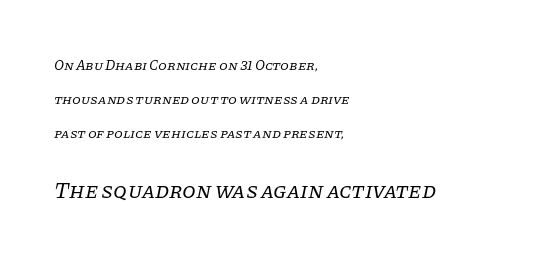
Q: Is the text bold? A: No.
Q: Is the text italic (slanted)? A: Yes, it leans right by about 11 degrees.
Q: Is the text underlined? A: No.
Q: How is the paragraph aligned? A: Left-aligned.
Q: Is the spacing between letters normal or unusually wide? A: Normal.
Q: Is the spacing between lines tight, normal or loose? A: Loose.
Q: Which block of text is set in a larger size, the first (top) or the second (bottom)? A: The second (bottom) one.
